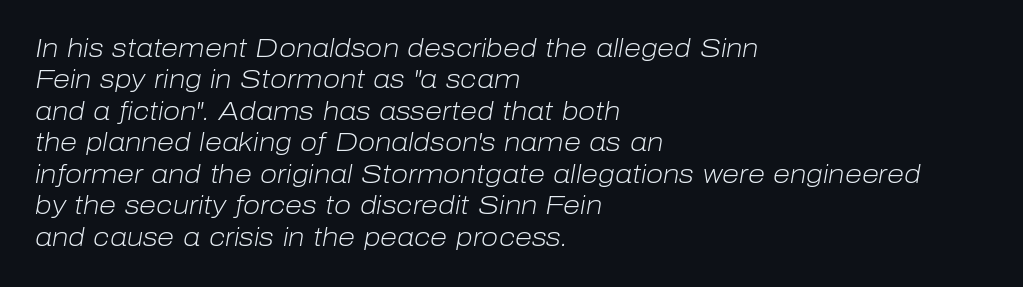
The image shows 25 px text type, italic (leaning right); set left-aligned, normal line spacing (1.26x), normal letter spacing, not underlined.
